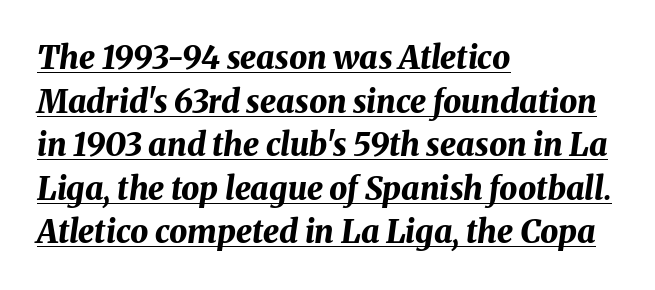
Emphasis is given by a line drawn under the lettering. This sample uses plain, unmodified letter spacing. Does the lettering tilt? It does — this is italic. The block of text has a typical density, with ordinary space between rows. Thick stems and heavy bowls — unmistakably bold.
